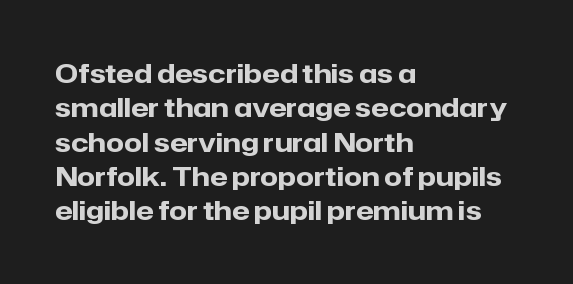
The image shows 26 px bold type, upright; set left-aligned, normal line spacing (1.32x), normal letter spacing, not underlined.
